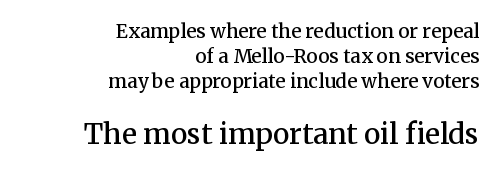
Q: Is the text bold? A: Semi-bold.
Q: Is the text italic (slanted)? A: No, it is upright.
Q: Is the typeface a serif or a sans-serif typeface? A: Serif.
Q: Is the text underlined? A: No.
Q: How is the paragraph aligned? A: Right-aligned.
Q: Is the spacing between letters normal or unusually wide? A: Normal.
Q: Is the spacing between lines tight, normal or loose? A: Normal.
Q: Which block of text is set in a larger size, the first (top) or the second (bottom)? A: The second (bottom) one.
Q: Width (condensed, normal, or wide)? A: Normal.
Q: Stroke contrast? A: Medium.
Q: x-height? A: Medium.
Q: Monospaced? A: No.
